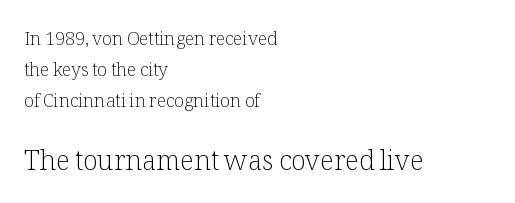
The image shows 27 px text type, upright; set left-aligned, line spacing 1.72x, normal letter spacing, not underlined; the second (bottom) block is 1.5x larger.
